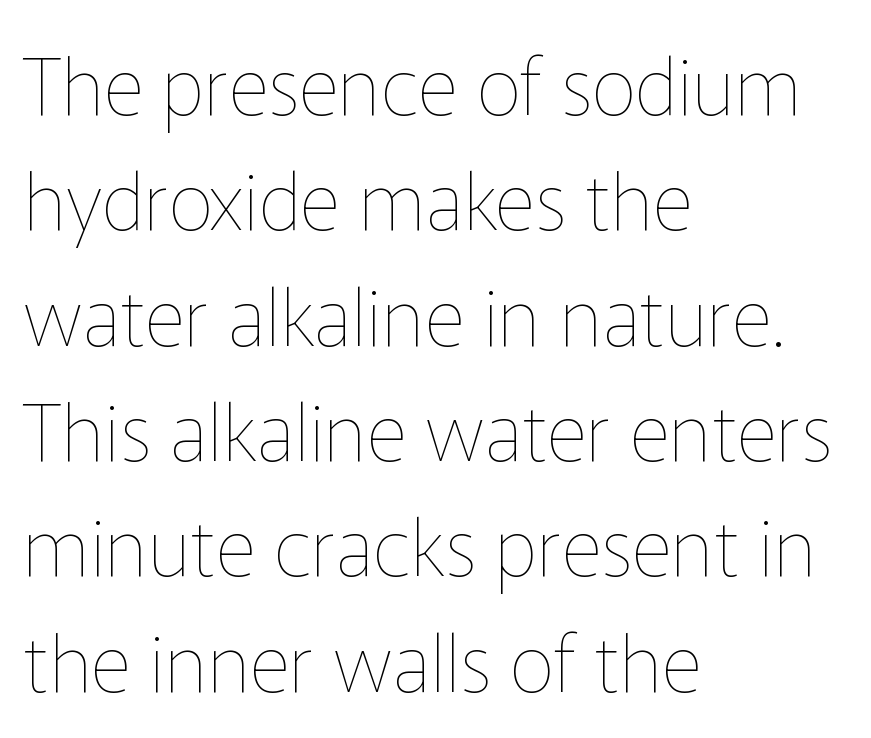
This sample uses an upright cut, with every glyph sitting square on the baseline. The space between consecutive lines is moderate. Spacing verdict: proportional, widths tailored to each character. Short note: letters normally spaced. No heavy texture on the line: the type isn't bold.
